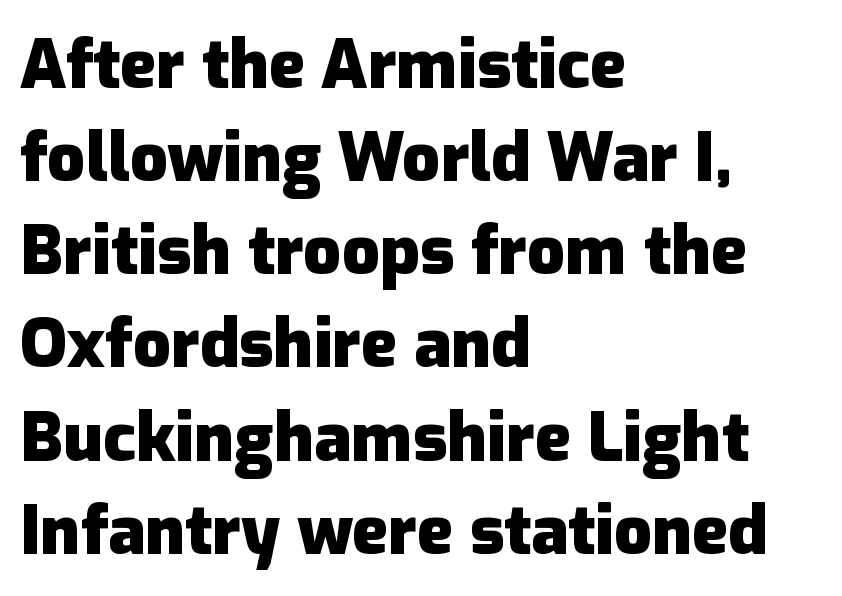
Q: Is the text bold? A: Yes.
Q: Is the text italic (slanted)? A: No, it is upright.
Q: Is the typeface a serif or a sans-serif typeface? A: Sans-serif.
Q: Is the text underlined? A: No.
Q: How is the paragraph aligned? A: Left-aligned.
Q: Is the spacing between letters normal or unusually wide? A: Normal.
Q: Is the spacing between lines tight, normal or loose? A: Normal.
Q: Width (condensed, normal, or wide)? A: Normal.
Q: Stroke contrast? A: Low.
Q: x-height? A: Medium.
Q: Monospaced? A: No.
